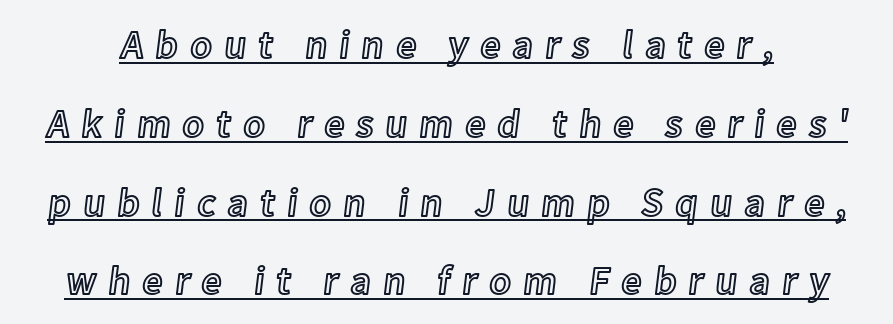
Q: Is the text italic (slanted)? A: Yes.
Q: Is the text underlined? A: Yes.
Q: Is the spacing between letters normal or unusually wide? A: Unusually wide.
Q: Is the spacing between lines tight, normal or loose? A: Loose.
Q: Width (condensed, normal, or wide)? A: Normal.
Q: x-height? A: Medium.
Q: Monospaced? A: No.
